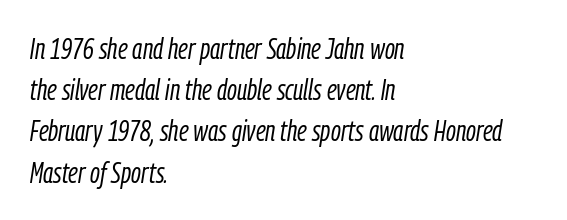
{"italic": "yes", "lean": "right", "slant_degrees": 9, "bold": "no", "weight": "light", "width": "condensed", "stroke_contrast": "low", "x_height": "medium", "monospaced": "no", "underline": "no", "align": "left", "line_spacing": "normal", "line_spacing_ratio": 1.42, "letter_spacing": "normal", "letter_spacing_em": 0.0, "glyph_px": 29}
